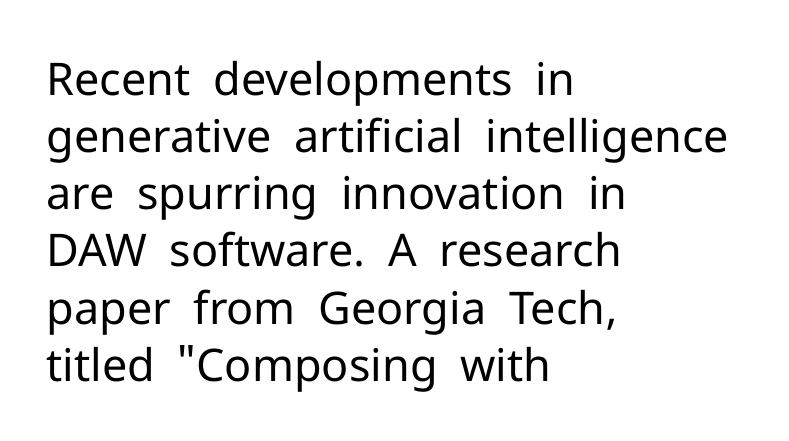
Q: Is the text bold? A: No.
Q: Is the text italic (slanted)? A: No, it is upright.
Q: Is the typeface a serif or a sans-serif typeface? A: Sans-serif.
Q: Is the text underlined? A: No.
Q: How is the paragraph aligned? A: Left-aligned.
Q: Is the spacing between letters normal or unusually wide? A: Normal.
Q: Is the spacing between lines tight, normal or loose? A: Normal.
Q: Width (condensed, normal, or wide)? A: Normal.
Q: Stroke contrast? A: Low.
Q: x-height? A: Medium.
Q: Monospaced? A: No.
